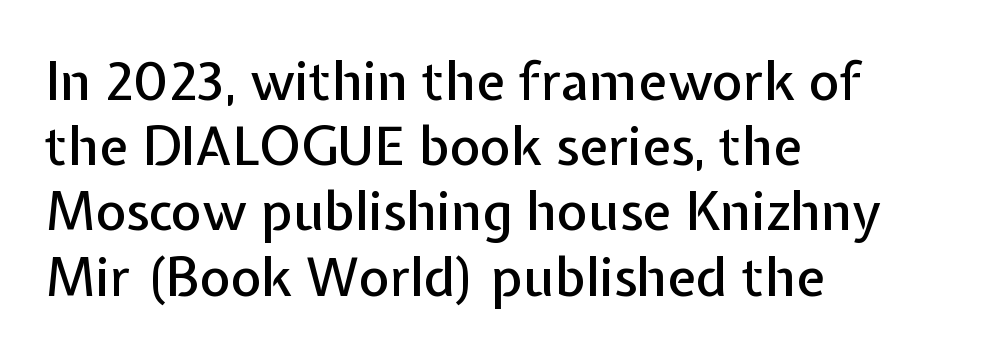
Q: Is the text italic (slanted)? A: No, it is upright.
Q: Is the typeface a serif or a sans-serif typeface? A: Sans-serif.
Q: Is the text underlined? A: No.
Q: How is the paragraph aligned? A: Left-aligned.
Q: Is the spacing between letters normal or unusually wide? A: Normal.
Q: Width (condensed, normal, or wide)? A: Normal.
Q: Stroke contrast? A: Low.
Q: x-height? A: Medium.
Q: Monospaced? A: No.
